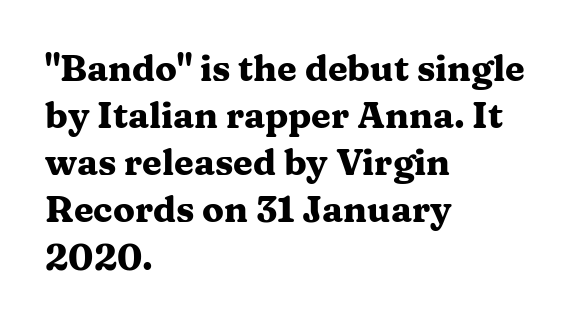
Q: Is the text bold? A: Yes.
Q: Is the text italic (slanted)? A: No, it is upright.
Q: Is the typeface a serif or a sans-serif typeface? A: Serif.
Q: Is the text underlined? A: No.
Q: How is the paragraph aligned? A: Left-aligned.
Q: Is the spacing between letters normal or unusually wide? A: Normal.
Q: Is the spacing between lines tight, normal or loose? A: Normal.
Q: Width (condensed, normal, or wide)? A: Wide.
Q: Stroke contrast? A: Medium.
Q: x-height? A: Medium.
Q: Monospaced? A: No.
